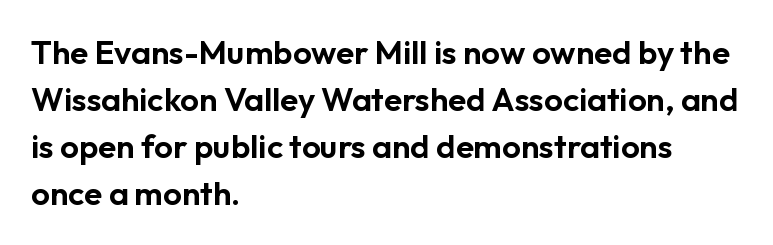
{"serif": "no", "italic": "no", "width": "normal", "stroke_contrast": "low", "x_height": "medium", "monospaced": "no", "underline": "no", "align": "left", "line_spacing": "normal", "line_spacing_ratio": 1.42, "letter_spacing": "normal", "letter_spacing_em": 0.0, "glyph_px": 33}
